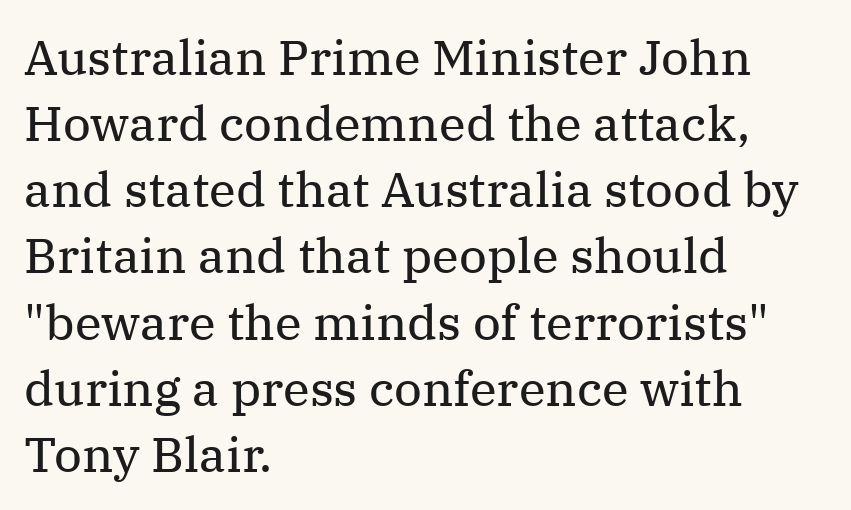
{"serif": "yes", "italic": "no", "bold": "no", "weight": "regular", "width": "normal", "stroke_contrast": "medium", "x_height": "medium", "monospaced": "no", "underline": "no", "align": "left", "line_spacing": "normal", "line_spacing_ratio": 1.35, "letter_spacing": "normal", "letter_spacing_em": 0.0, "glyph_px": 49}
